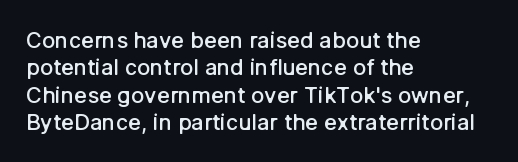
{"italic": "no", "bold": "semi", "underline": "no", "align": "left", "line_spacing_ratio": 1.24, "letter_spacing": "normal", "letter_spacing_em": 0.0, "glyph_px": 22}
